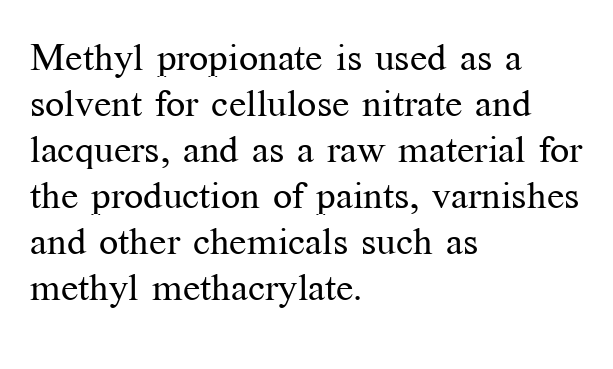
Q: Is the text bold? A: No.
Q: Is the text italic (slanted)? A: No, it is upright.
Q: Is the typeface a serif or a sans-serif typeface? A: Serif.
Q: Is the text underlined? A: No.
Q: How is the paragraph aligned? A: Left-aligned.
Q: Is the spacing between letters normal or unusually wide? A: Normal.
Q: Width (condensed, normal, or wide)? A: Normal.
Q: Stroke contrast? A: Medium.
Q: x-height? A: Medium.
Q: Monospaced? A: No.
